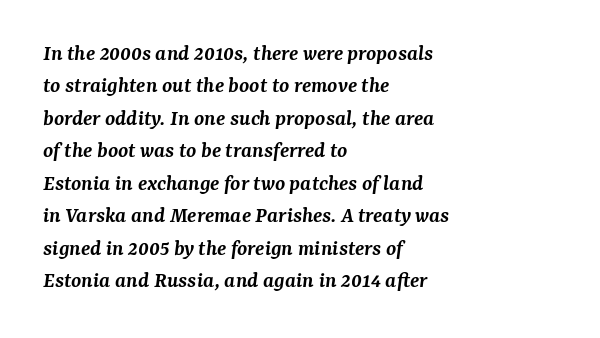
{"italic": "yes", "lean": "right", "slant_degrees": 7, "bold": "semi", "underline": "no", "align": "left", "line_spacing": "normal", "line_spacing_ratio": 1.41, "letter_spacing": "normal", "letter_spacing_em": 0.0, "glyph_px": 23}
